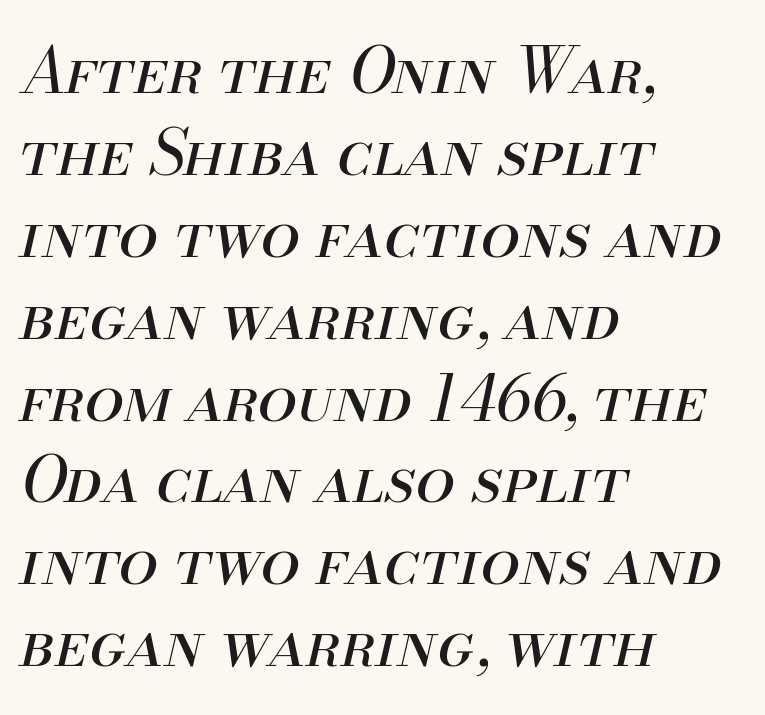
{"italic": "yes", "lean": "right", "slant_degrees": 13, "bold": "no", "weight": "regular", "width": "normal", "stroke_contrast": "medium", "x_height": "small", "monospaced": "no", "underline": "no", "align": "left", "line_spacing": "normal", "line_spacing_ratio": 1.3, "letter_spacing": "normal", "letter_spacing_em": 0.0, "glyph_px": 63}
